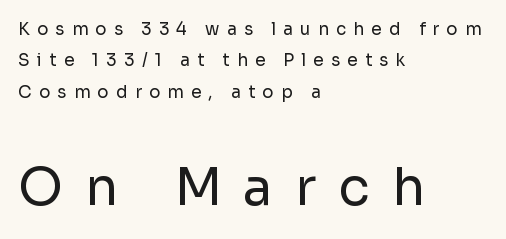
Think of a printed novel: that variable character pitch is what you see here. Note: no serifs on the glyphs. These glyphs show unthickened strokes, regular width or finer. Descender tails drop into unmarked territory.
